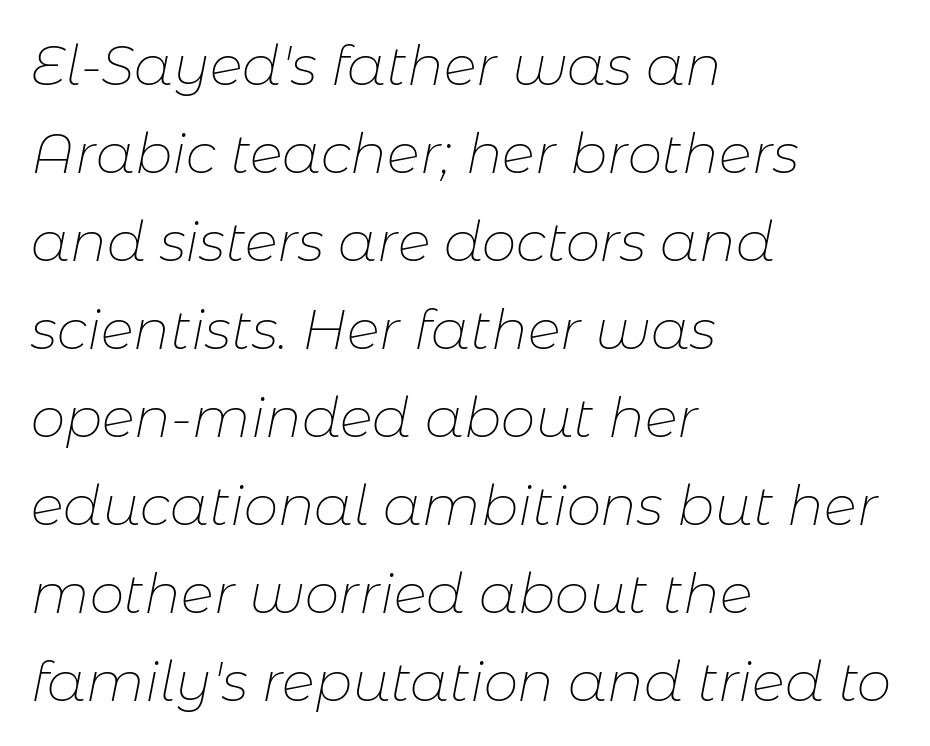
The image shows 55 px thin type, italic (leaning right); set left-aligned, normal line spacing (1.6x), normal letter spacing, not underlined; low stroke contrast and a medium x-height.
